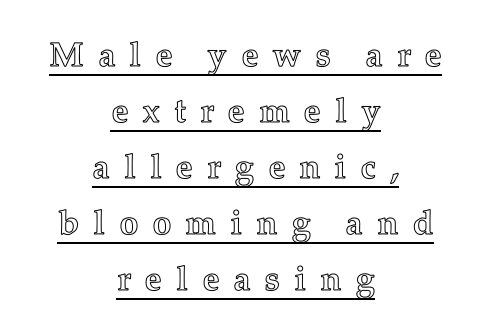
Q: Is the text italic (slanted)? A: No, it is upright.
Q: Is the text underlined? A: Yes.
Q: How is the paragraph aligned? A: Centered.
Q: Is the spacing between letters normal or unusually wide? A: Unusually wide.
Q: Is the spacing between lines tight, normal or loose? A: Normal.
Q: Width (condensed, normal, or wide)? A: Normal.
Q: x-height? A: Medium.
Q: Monospaced? A: No.
